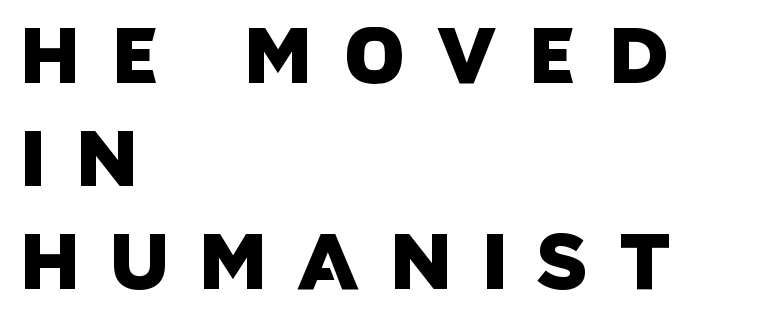
What's the leading like? Ordinary, nothing unusual. Visually the block forms a straight wall on the left and a jagged coastline on the right. Underlining? Definitely not there. A typesetter would call this proportional, since set widths differ per character.
